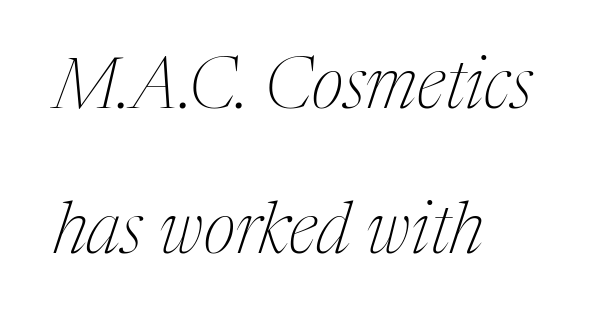
Q: Is the text bold? A: No.
Q: Is the text italic (slanted)? A: Yes, it leans right by about 17 degrees.
Q: Is the typeface a serif or a sans-serif typeface? A: Serif.
Q: Is the text underlined? A: No.
Q: How is the paragraph aligned? A: Left-aligned.
Q: Is the spacing between letters normal or unusually wide? A: Normal.
Q: Is the spacing between lines tight, normal or loose? A: Loose.
Q: Width (condensed, normal, or wide)? A: Condensed.
Q: Stroke contrast? A: Medium.
Q: x-height? A: Medium.
Q: Monospaced? A: No.
